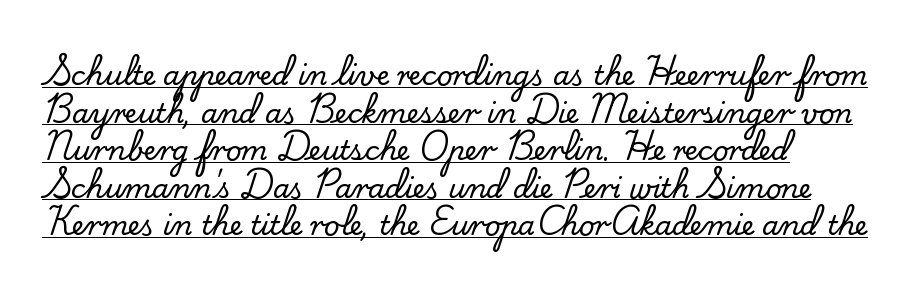
{"underline": "yes", "line_spacing": "normal", "line_spacing_ratio": 1.39, "letter_spacing": "normal", "letter_spacing_em": 0.0, "glyph_px": 27}
